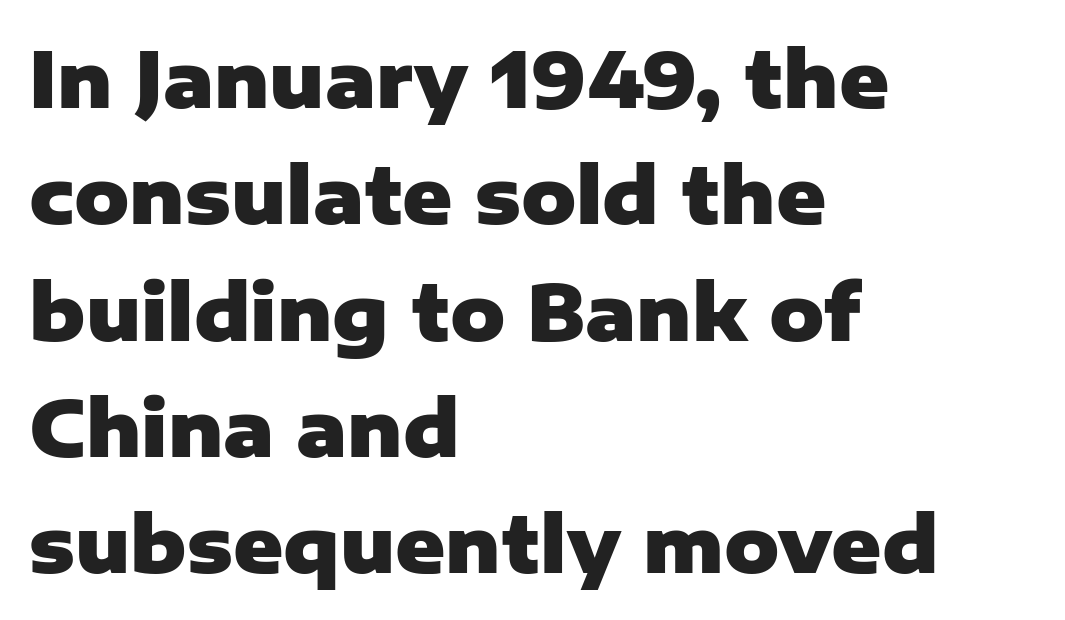
{"serif": "no", "italic": "no", "bold": "yes", "weight": "heavy", "width": "normal", "stroke_contrast": "low", "x_height": "medium", "monospaced": "no", "underline": "no", "align": "left", "line_spacing": "normal", "line_spacing_ratio": 1.53, "letter_spacing": "normal", "letter_spacing_em": 0.0, "glyph_px": 76}
